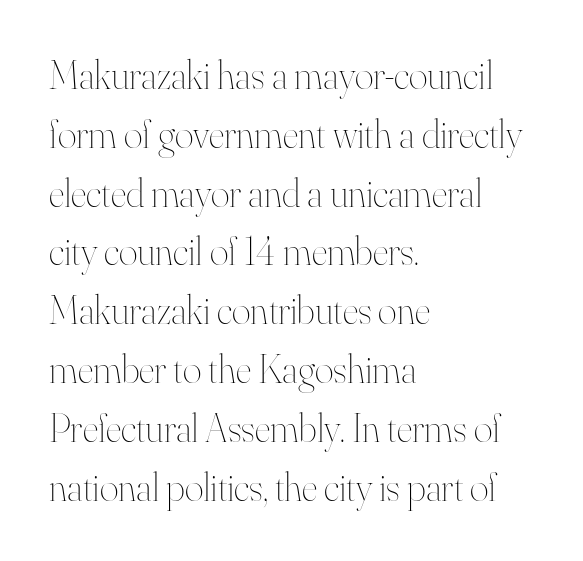
Q: Is the text bold? A: No.
Q: Is the text italic (slanted)? A: No, it is upright.
Q: Is the text underlined? A: No.
Q: How is the paragraph aligned? A: Left-aligned.
Q: Is the spacing between letters normal or unusually wide? A: Normal.
Q: Is the spacing between lines tight, normal or loose? A: Normal.
Q: Width (condensed, normal, or wide)? A: Normal.
Q: Stroke contrast? A: High.
Q: x-height? A: Small.
Q: Monospaced? A: No.
